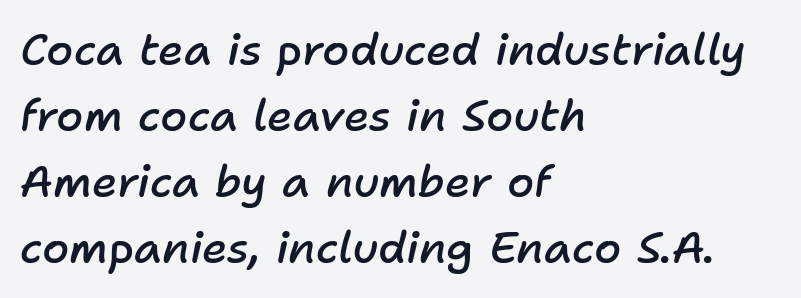
{"italic": "yes", "lean": "right", "slant_degrees": 11, "bold": "semi", "weight": "semibold", "width": "normal", "stroke_contrast": "low", "x_height": "medium", "monospaced": "no", "underline": "no", "align": "left", "line_spacing": "normal", "line_spacing_ratio": 1.5, "letter_spacing": "normal", "letter_spacing_em": 0.0, "glyph_px": 44}
